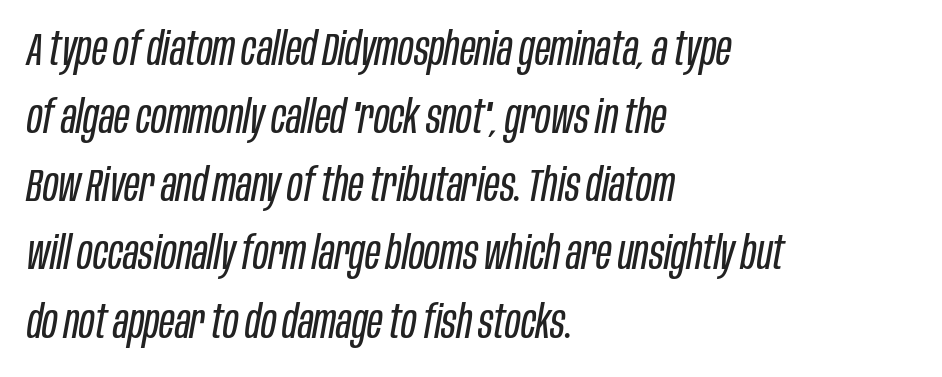
Q: Is the text bold? A: No.
Q: Is the text italic (slanted)? A: Yes, it leans right by about 10 degrees.
Q: Is the text underlined? A: No.
Q: How is the paragraph aligned? A: Left-aligned.
Q: Is the spacing between letters normal or unusually wide? A: Normal.
Q: Is the spacing between lines tight, normal or loose? A: Normal.
Q: Width (condensed, normal, or wide)? A: Condensed.
Q: Stroke contrast? A: Low.
Q: x-height? A: Large.
Q: Monospaced? A: No.
